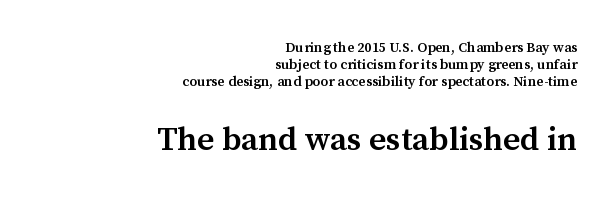
The image shows 33 px semibold serif type, upright; set right-aligned, line spacing 1.23x, normal letter spacing, not underlined; the second (bottom) block is 2.36x larger; medium stroke contrast and a medium x-height.
